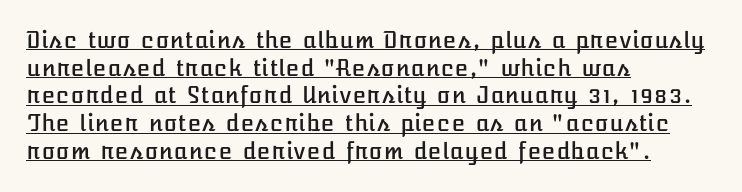
The image shows 22 px text type, upright; set left-aligned, normal line spacing (1.26x), normal letter spacing, underlined.
